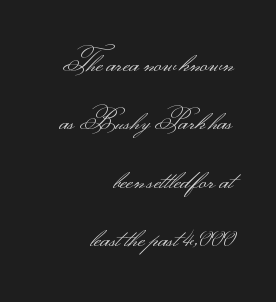
A clean baseline with only descenders dipping below it. Weight: not bold — regular or lighter. The compositor pushed each line to the right boundary. Between one letter and the next there's only the usual sliver of space. Quick note: interline space is abundant.
